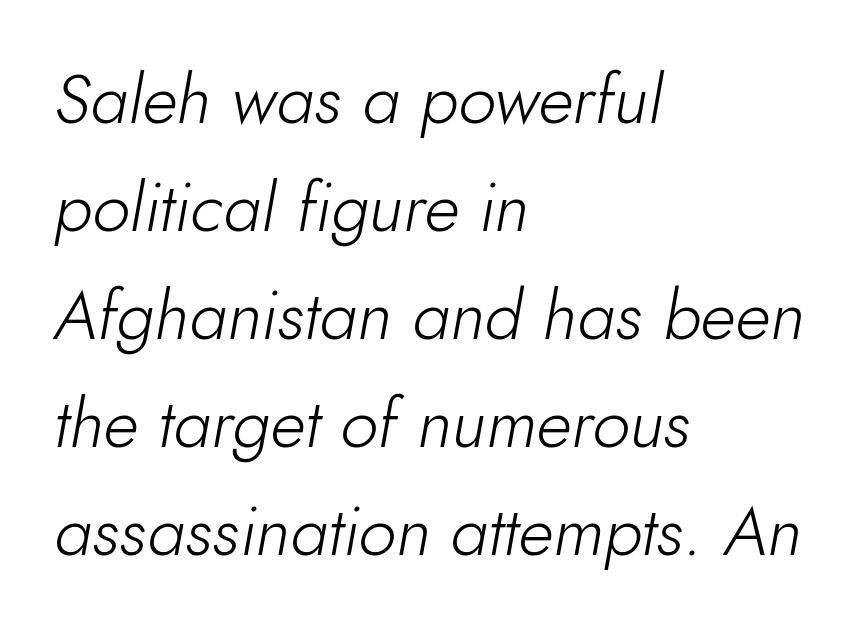
Q: Is the text bold? A: No.
Q: Is the text italic (slanted)? A: Yes, it leans right by about 10 degrees.
Q: Is the text underlined? A: No.
Q: How is the paragraph aligned? A: Left-aligned.
Q: Is the spacing between letters normal or unusually wide? A: Normal.
Q: Is the spacing between lines tight, normal or loose? A: Normal.
Q: Width (condensed, normal, or wide)? A: Normal.
Q: Stroke contrast? A: Low.
Q: x-height? A: Small.
Q: Monospaced? A: No.
